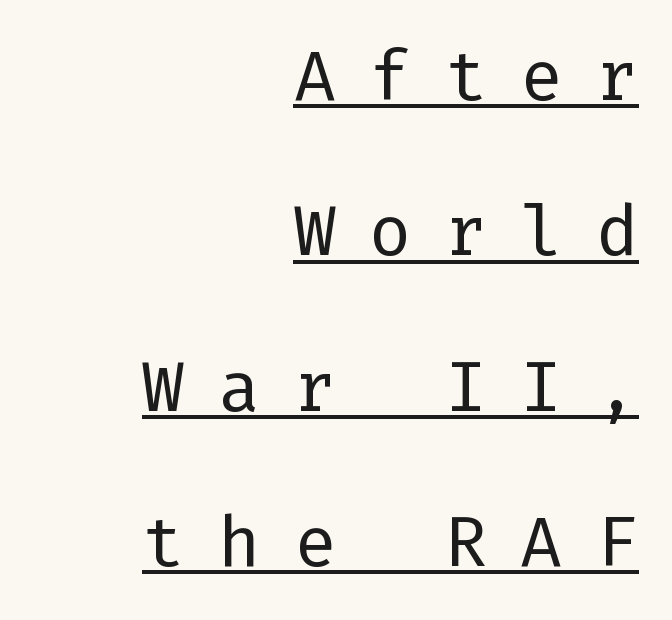
No feet cap the strokes, marking this as sans-serif type. The rendering uses the underline text-decoration. The block of text is sparse from top to bottom, with ample space between rows. Letter spacing: wide.
